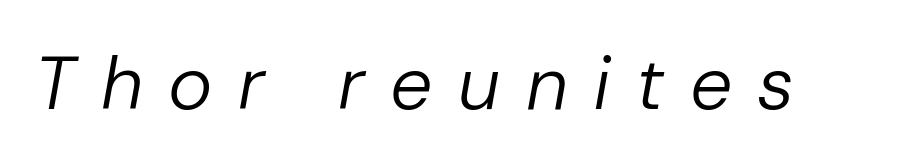
{"italic": "yes", "lean": "right", "slant_degrees": 10, "bold": "no", "weight": "regular", "width": "normal", "stroke_contrast": "low", "x_height": "medium", "monospaced": "no", "underline": "no", "letter_spacing": "wide", "letter_spacing_em": 0.34, "glyph_px": 75}
